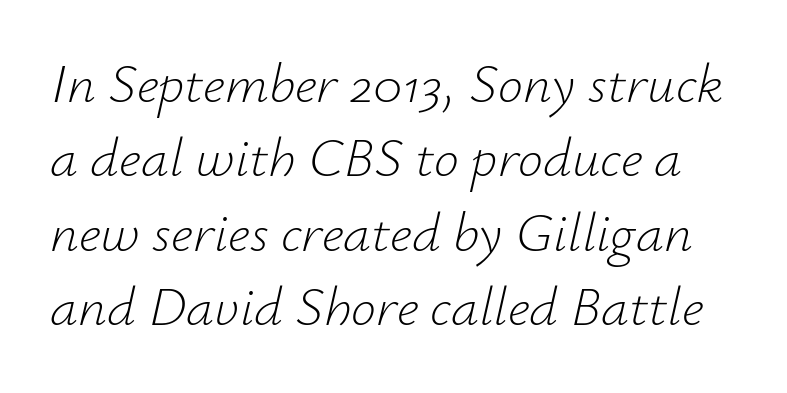
The image shows 56 px light type, italic (leaning right); set normal line spacing (1.33x), normal letter spacing, not underlined; low stroke contrast and a small x-height.
